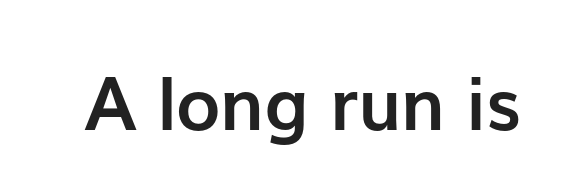
The image shows 74 px semibold sans-serif type, upright; set normal letter spacing, not underlined; low stroke contrast and a medium x-height.
